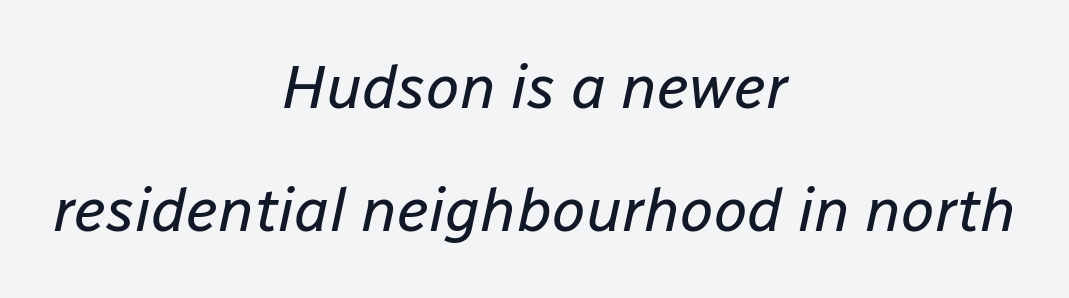
The rendering uses natural spacing where letterforms have individual widths. Characters follow at the spacing the type designer built in. Lines of text with bare space underneath. Notice the wide empty band between every row — that's loose leading. Stem width sits at or under what a default text font uses. Does the lettering tilt? It does — this is italic.
